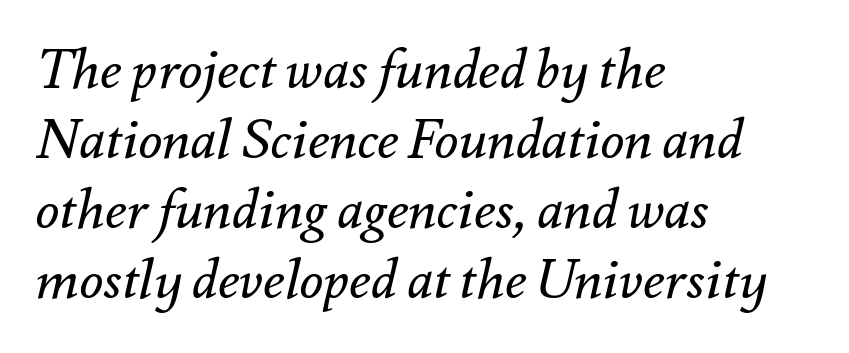
The image shows 55 px regular-weight type, italic (leaning right); set left-aligned, normal line spacing (1.27x), normal letter spacing, not underlined; medium stroke contrast and a small x-height.
